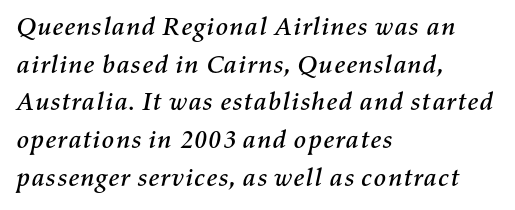
The zone under the glyphs is completely vacant. Teacher's note: observe the even left margin — that is flush-left alignment. Characters follow at the spacing the type designer built in. The line-height multiplier appears to be the usual default.
